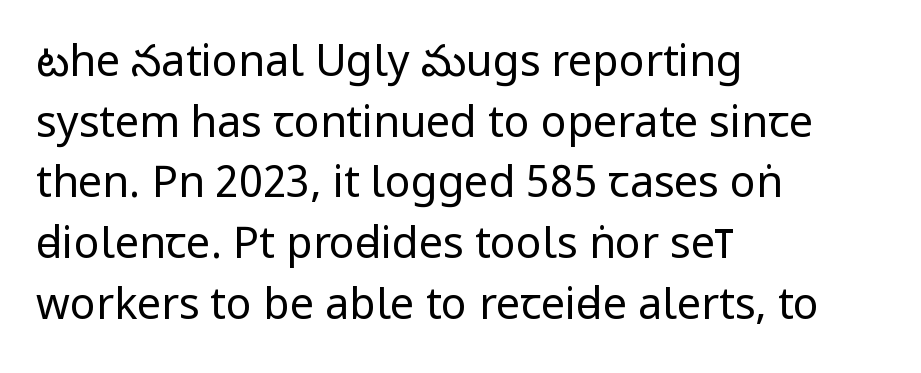
{"serif": "no", "italic": "no", "bold": "no", "weight": "regular", "width": "condensed", "stroke_contrast": "low", "x_height": "large", "monospaced": "no", "underline": "no", "align": "left", "line_spacing": "normal", "line_spacing_ratio": 1.41, "letter_spacing": "normal", "letter_spacing_em": 0.0, "glyph_px": 43}
